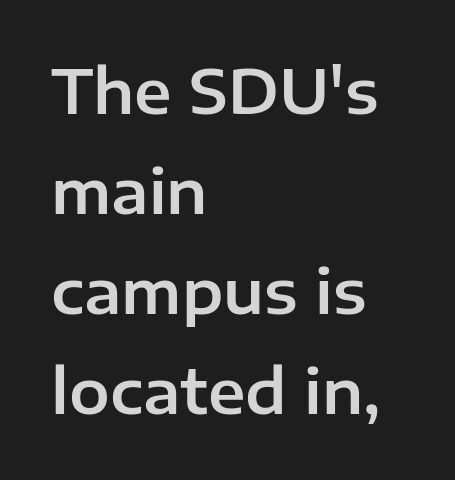
Decoration check: the copy has no underline. Is the letter spacing exaggerated? No — it looks like the ordinary default. The lettering holds an erect, upright posture throughout. Is this a fixed-width face? No — the glyphs have proportional, varying widths.
